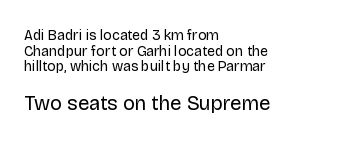
Upright lettering throughout. Default kerning and tracking; the words read as compact shapes. The block of text is dense from top to bottom, with scant space between rows. Weight class: somewhere from thin through regular. Typeset ragged right — the left edge is the straight one. Does the bottom block carry the larger type? Yes, it does.
